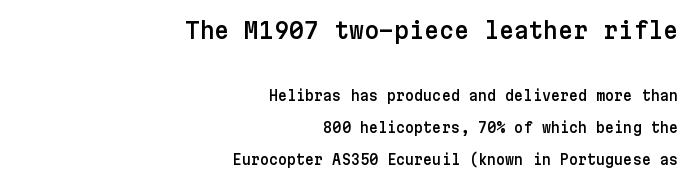
The upper block of text is set noticeably larger than the block beneath it. Check under the words: just untouched page. Line endings align vertically; line beginnings do not. How are the letters spaced? Ordinarily, with no added tracking. This sample trades compactness for vertical openness between lines. Nope, not italic — everything's standing straight.
